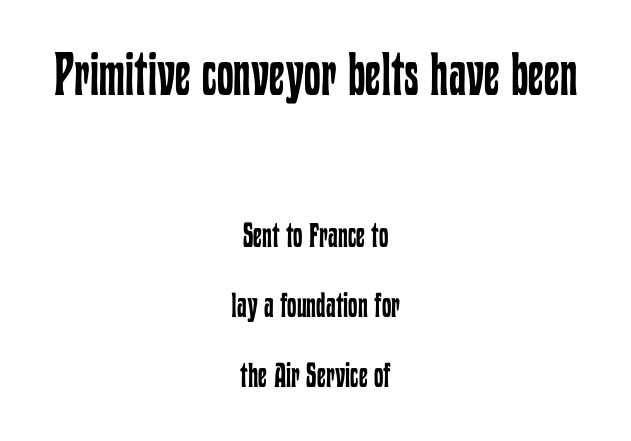
Q: Is the text bold? A: No.
Q: Is the text italic (slanted)? A: No, it is upright.
Q: Is the text underlined? A: No.
Q: How is the paragraph aligned? A: Centered.
Q: Is the spacing between letters normal or unusually wide? A: Normal.
Q: Is the spacing between lines tight, normal or loose? A: Loose.
Q: Which block of text is set in a larger size, the first (top) or the second (bottom)? A: The first (top) one.
Q: Width (condensed, normal, or wide)? A: Condensed.
Q: Stroke contrast? A: Low.
Q: x-height? A: Medium.
Q: Monospaced? A: No.
